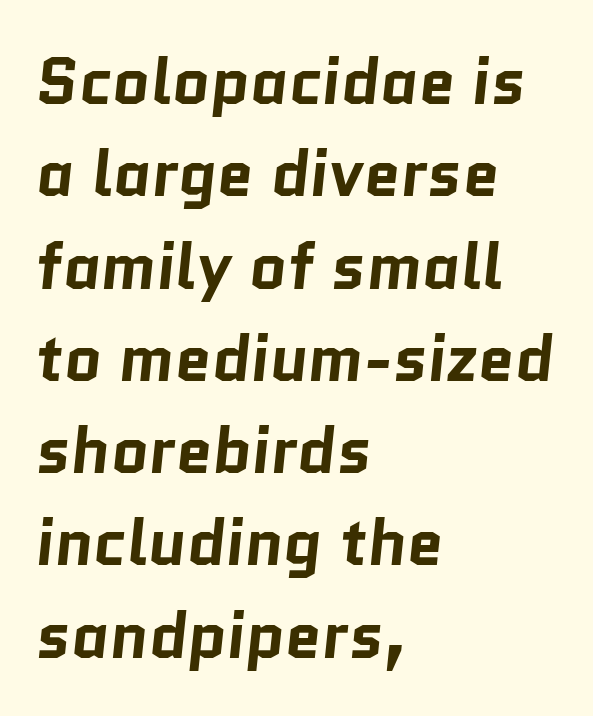
Q: Is the text bold? A: Yes.
Q: Is the typeface a serif or a sans-serif typeface? A: Sans-serif.
Q: Is the text underlined? A: No.
Q: How is the paragraph aligned? A: Left-aligned.
Q: Is the spacing between letters normal or unusually wide? A: Normal.
Q: Is the spacing between lines tight, normal or loose? A: Normal.
Q: Width (condensed, normal, or wide)? A: Normal.
Q: Stroke contrast? A: Low.
Q: x-height? A: Medium.
Q: Monospaced? A: No.
